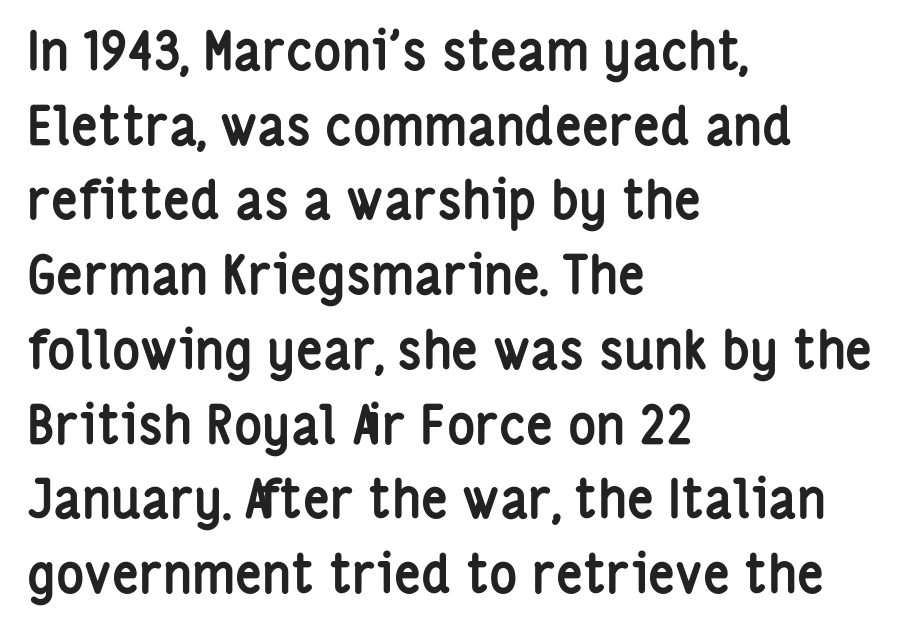
Q: Is the text bold? A: Yes.
Q: Is the text italic (slanted)? A: No, it is upright.
Q: Is the typeface a serif or a sans-serif typeface? A: Sans-serif.
Q: Is the text underlined? A: No.
Q: How is the paragraph aligned? A: Left-aligned.
Q: Is the spacing between letters normal or unusually wide? A: Normal.
Q: Is the spacing between lines tight, normal or loose? A: Normal.
Q: Width (condensed, normal, or wide)? A: Condensed.
Q: Stroke contrast? A: Low.
Q: x-height? A: Medium.
Q: Monospaced? A: No.
